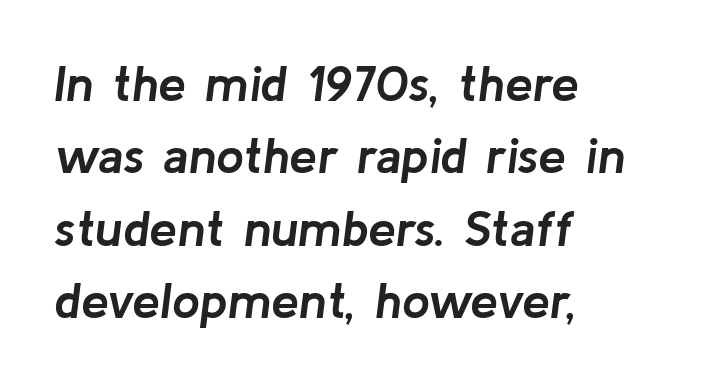
The image shows 50 px semibold type, italic (leaning right); set left-aligned, normal line spacing (1.45x), normal letter spacing, not underlined; low stroke contrast and a medium x-height.
